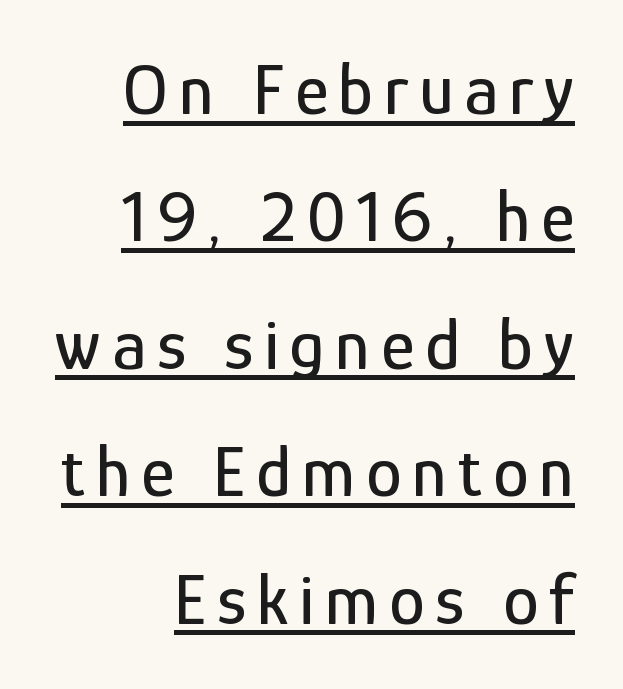
Q: Is the text italic (slanted)? A: No, it is upright.
Q: Is the typeface a serif or a sans-serif typeface? A: Sans-serif.
Q: Is the text underlined? A: Yes.
Q: How is the paragraph aligned? A: Right-aligned.
Q: Width (condensed, normal, or wide)? A: Condensed.
Q: Stroke contrast? A: Low.
Q: x-height? A: Medium.
Q: Monospaced? A: No.
